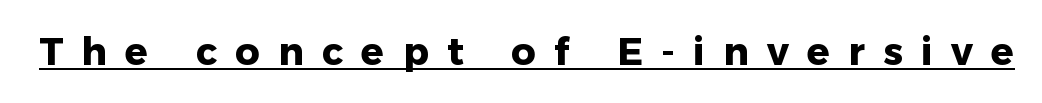
Q: Is the text bold? A: Yes.
Q: Is the text italic (slanted)? A: No, it is upright.
Q: Is the typeface a serif or a sans-serif typeface? A: Sans-serif.
Q: Is the text underlined? A: Yes.
Q: Is the spacing between letters normal or unusually wide? A: Unusually wide.
Q: Width (condensed, normal, or wide)? A: Normal.
Q: Stroke contrast? A: Low.
Q: x-height? A: Medium.
Q: Monospaced? A: No.
